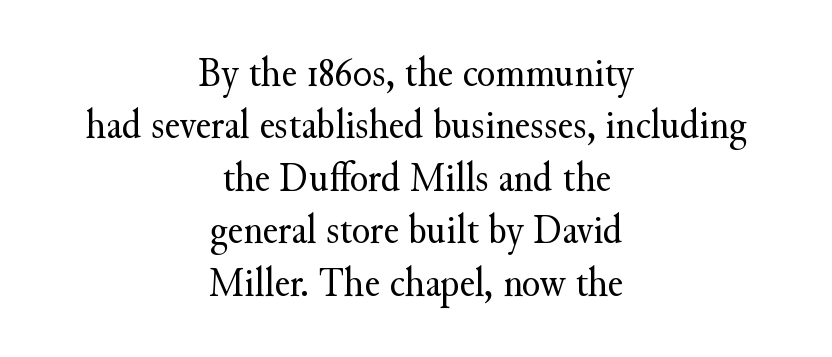
Q: Is the text bold? A: No.
Q: Is the text italic (slanted)? A: No, it is upright.
Q: Is the typeface a serif or a sans-serif typeface? A: Serif.
Q: Is the text underlined? A: No.
Q: How is the paragraph aligned? A: Centered.
Q: Is the spacing between letters normal or unusually wide? A: Normal.
Q: Is the spacing between lines tight, normal or loose? A: Normal.
Q: Width (condensed, normal, or wide)? A: Normal.
Q: Stroke contrast? A: Medium.
Q: x-height? A: Small.
Q: Monospaced? A: No.
